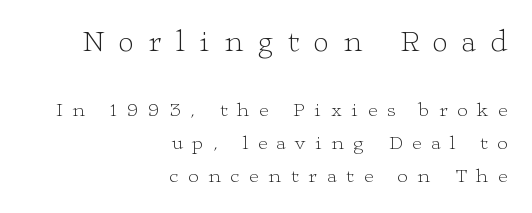
Q: Is the text bold? A: No.
Q: Is the text italic (slanted)? A: No, it is upright.
Q: Is the typeface a serif or a sans-serif typeface? A: Serif.
Q: Is the text underlined? A: No.
Q: How is the paragraph aligned? A: Right-aligned.
Q: Is the spacing between letters normal or unusually wide? A: Unusually wide.
Q: Is the spacing between lines tight, normal or loose? A: Normal.
Q: Which block of text is set in a larger size, the first (top) or the second (bottom)? A: The first (top) one.
Q: Width (condensed, normal, or wide)? A: Wide.
Q: Stroke contrast? A: Low.
Q: x-height? A: Medium.
Q: Monospaced? A: No.
